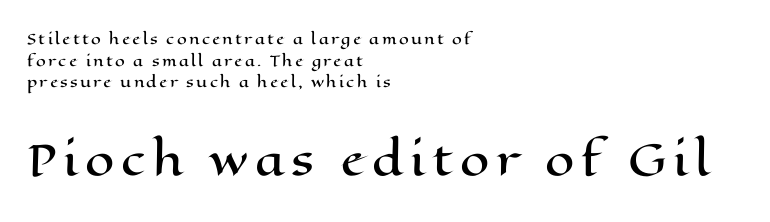
Q: Is the text italic (slanted)? A: No, it is upright.
Q: Is the text underlined? A: No.
Q: How is the paragraph aligned? A: Left-aligned.
Q: Is the spacing between lines tight, normal or loose? A: Normal.
Q: Which block of text is set in a larger size, the first (top) or the second (bottom)? A: The second (bottom) one.
Q: Width (condensed, normal, or wide)? A: Wide.
Q: Stroke contrast? A: High.
Q: x-height? A: Medium.
Q: Monospaced? A: No.
